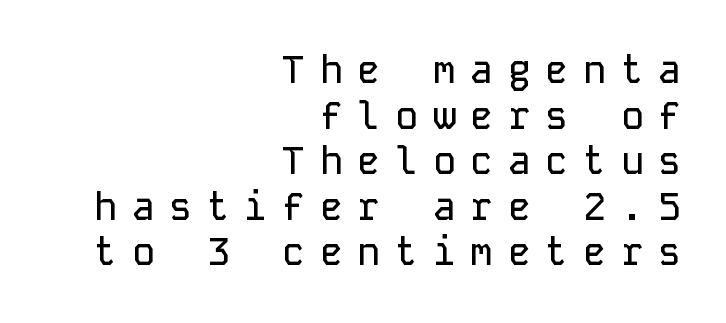
The passage is arranged like a letterhead date or caption credit — flush right. If you drew a line through each stem, it would be perfectly vertical. The letters march in equal steps, a hallmark of fixed-pitch type. The glyphs are unaccompanied by any horizontal stroke below them. There is plenty of visible air inserted between adjacent glyphs. Regarding serifs, this sample does without them.
